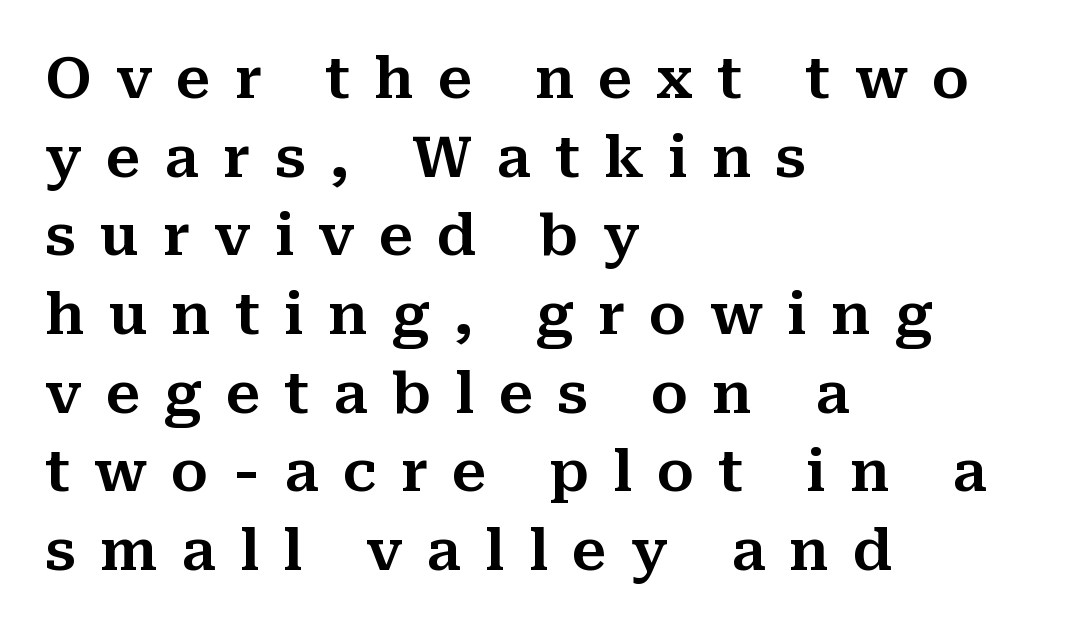
The image shows 57 px serif type, upright; set left-aligned, normal line spacing (1.38x), unusually wide letter spacing (+0.42 em), not underlined; medium stroke contrast and a medium x-height.
